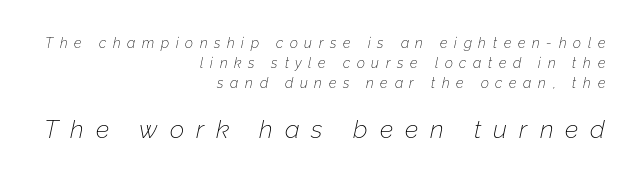
{"italic": "yes", "lean": "right", "slant_degrees": 12, "bold": "no", "underline": "no", "align": "right", "line_spacing": "normal", "line_spacing_ratio": 1.42, "letter_spacing": "wide", "letter_spacing_em": 0.48, "larger_block": "second", "size_ratio": 1.79, "glyph_px": 25}
